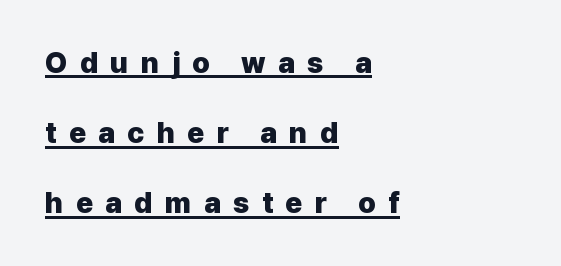
{"serif": "no", "italic": "no", "bold": "yes", "weight": "heavy", "width": "normal", "stroke_contrast": "low", "x_height": "medium", "monospaced": "no", "underline": "yes", "align": "left", "line_spacing": "loose", "line_spacing_ratio": 2.42, "letter_spacing": "wide", "letter_spacing_em": 0.43, "glyph_px": 29}
